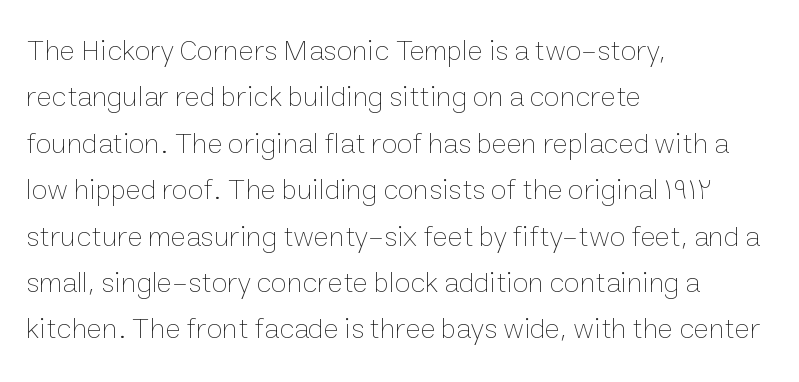
{"italic": "no", "bold": "no", "weight": "thin", "width": "normal", "stroke_contrast": "low", "x_height": "medium", "monospaced": "no", "underline": "no", "align": "left", "line_spacing": "normal", "line_spacing_ratio": 1.6, "letter_spacing": "normal", "letter_spacing_em": 0.0, "glyph_px": 29}
